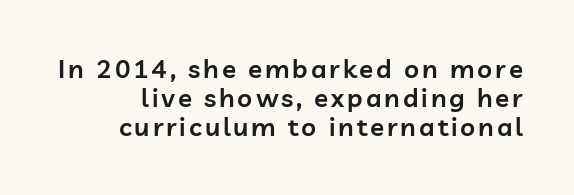
The image shows 26 px text type, upright; set tight line spacing (1.12x), not underlined.
